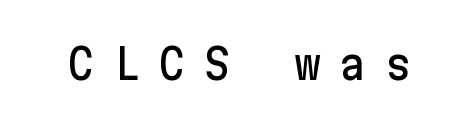
The image shows 42 px sans-serif type, upright; set unusually wide letter spacing (+0.43 em), not underlined; low stroke contrast and a medium x-height.
